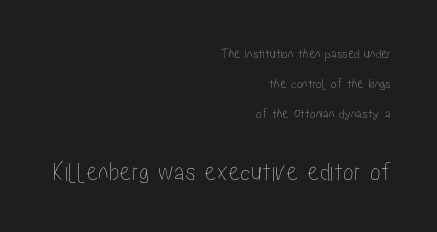
Q: Is the text italic (slanted)? A: No, it is upright.
Q: Is the text underlined? A: No.
Q: How is the paragraph aligned? A: Right-aligned.
Q: Is the spacing between letters normal or unusually wide? A: Normal.
Q: Is the spacing between lines tight, normal or loose? A: Loose.
Q: Which block of text is set in a larger size, the first (top) or the second (bottom)? A: The second (bottom) one.
